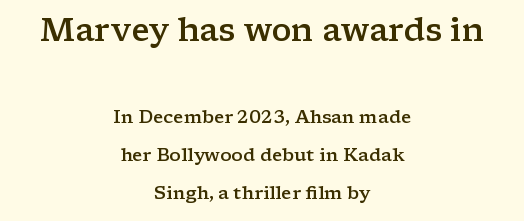
Each letter's strokes conclude with small projecting serifs. A centered setting, common on invitations and titles, is used for this passage. Proportional: the letters do not fall into vertical columns. Just letters on the line, the space beneath them empty. The lines are spread far apart with generous leading.
